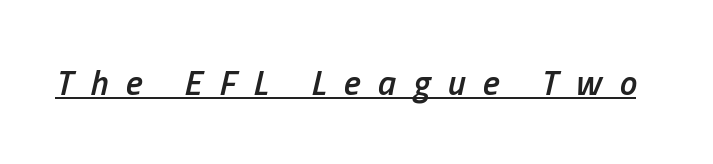
The image shows 35 px semibold, condensed type, italic (leaning right); set unusually wide letter spacing (+0.5 em), underlined; low stroke contrast and a medium x-height.
